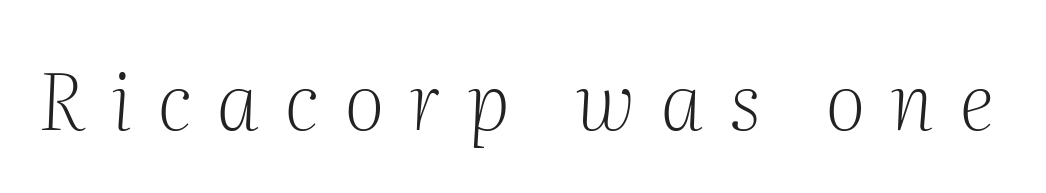
Glance below the letters and you will spot only blank space. Look at the bottom of the vertical strokes: they flare into serifs here. The weight would be labelled regular, book, light, or lighter still. The gaps between neighbouring characters are conspicuously large. The typography opts for an oblique posture over an upright one.
